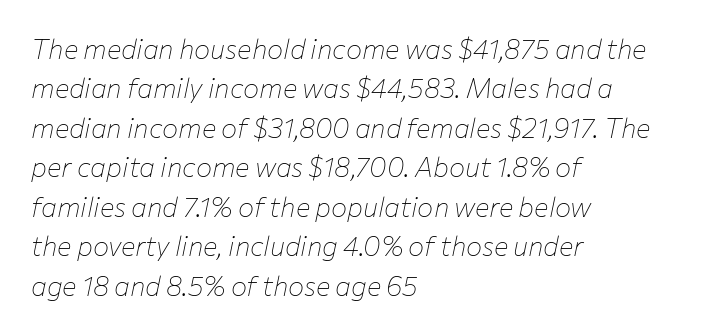
Just letters on the line, the space beneath them empty. The letterforms sit shoulder to shoulder at normal distance. The strokes are not fattened; the text isn't bold. Which margin do the lines hug? The left one — the right edge is uneven. The specimen reads as italic at a glance.
